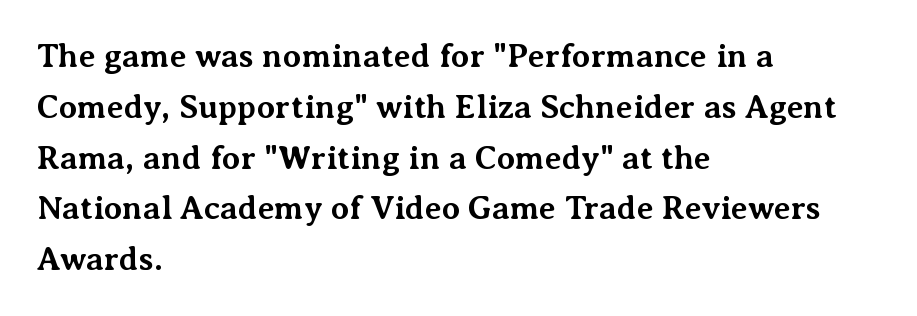
Q: Is the text bold? A: Yes.
Q: Is the text italic (slanted)? A: No, it is upright.
Q: Is the typeface a serif or a sans-serif typeface? A: Serif.
Q: Is the text underlined? A: No.
Q: How is the paragraph aligned? A: Left-aligned.
Q: Is the spacing between letters normal or unusually wide? A: Normal.
Q: Is the spacing between lines tight, normal or loose? A: Normal.
Q: Width (condensed, normal, or wide)? A: Normal.
Q: Stroke contrast? A: Medium.
Q: x-height? A: Medium.
Q: Monospaced? A: No.
